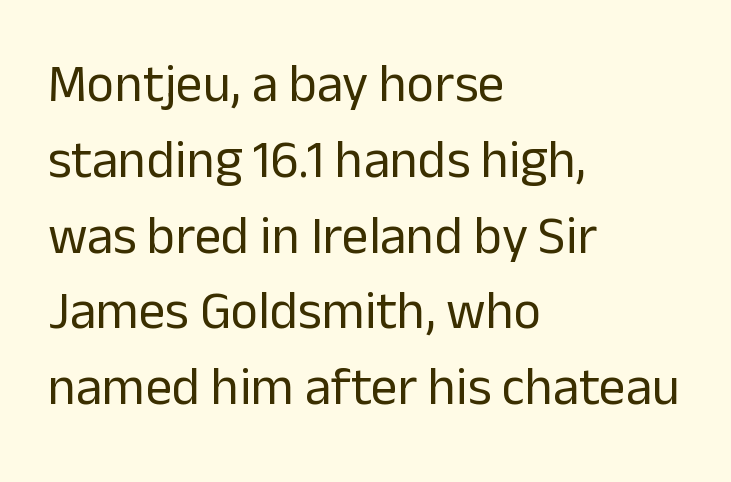
The image shows 53 px regular-weight sans-serif type, upright; set left-aligned, normal line spacing (1.43x), normal letter spacing, not underlined; low stroke contrast and a medium x-height.
